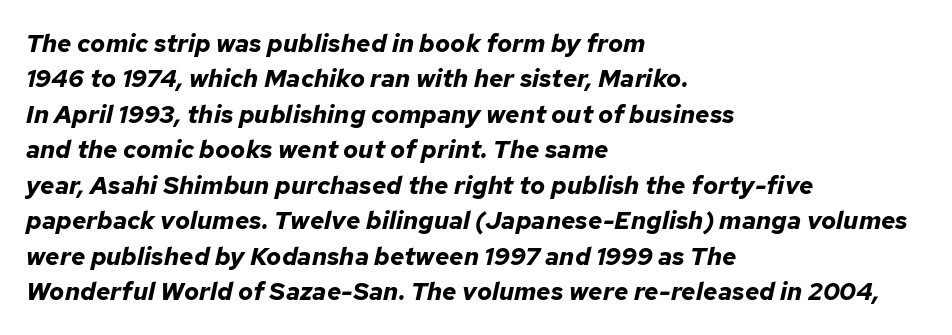
The image shows 25 px bold type, italic (leaning right); set left-aligned, normal line spacing (1.42x), normal letter spacing, not underlined.
